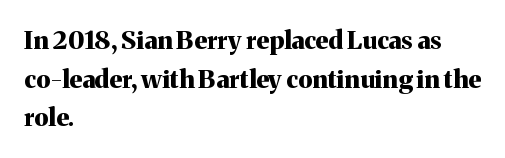
Lines of text with bare space underneath. Default kerning and tracking; the words read as compact shapes. Typeset ragged right — the left edge is the straight one. Regarding leading, the lines here are spaced in the standard way. Every stem runs plumb, perpendicular to the baseline.
